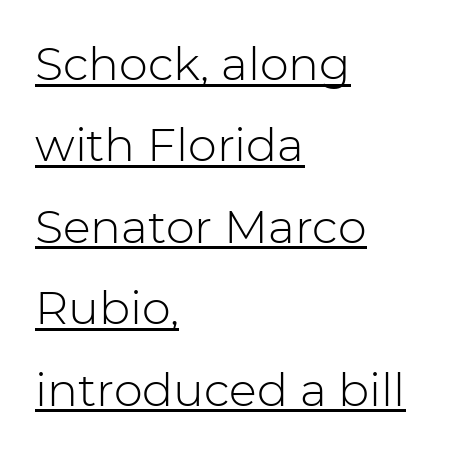
The image shows 46 px light sans-serif type, upright; set left-aligned, line spacing 1.77x, normal letter spacing, underlined; low stroke contrast and a medium x-height.
